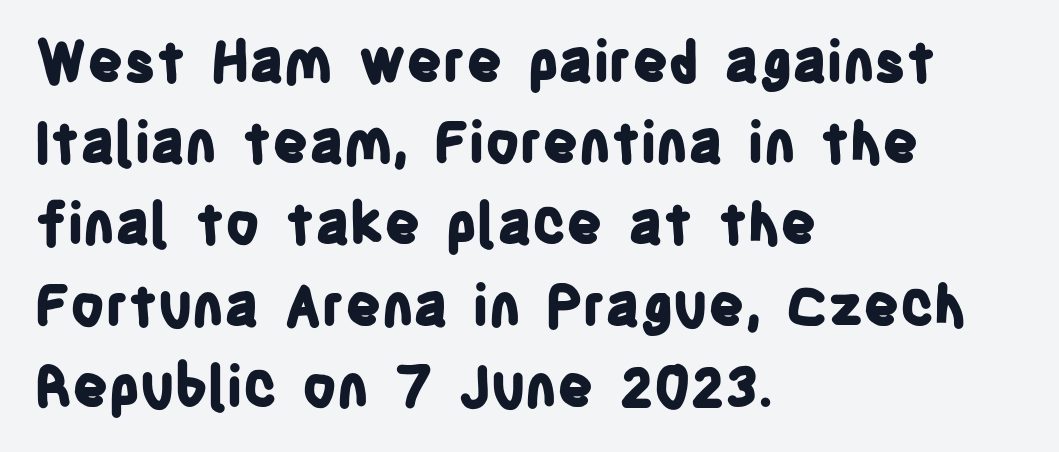
The ragged edge is on the right, which tells us the setting is flush left. Any mark beneath the type? The region is blank. Short note: letters normally spaced. Examine the stroke ends and you'll find no serifs.
